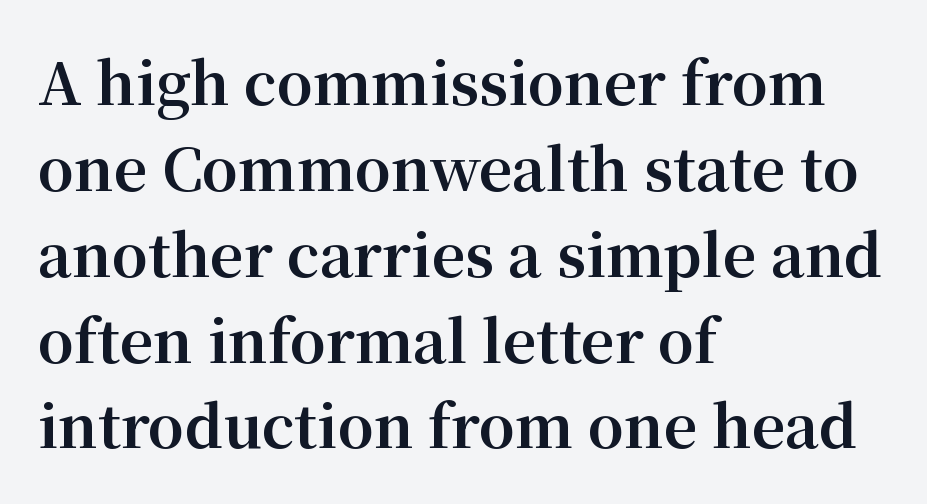
Does the type have serifs? Yes, each stem ends in a small foot. Is this a fixed-width face? No — the glyphs have proportional, varying widths. Notice how descenders clear the ascenders below comfortably — that's standard leading. Ordinary non-slanted type is in use. Plain, unruled lines of type.
